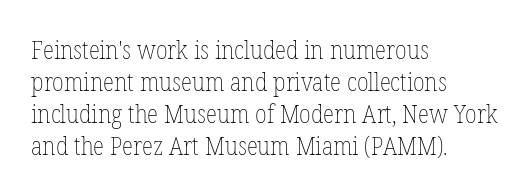
The passage shown is not underscored anywhere. Words appear dense and cohesive because spacing is normal. Alignment: flush left. Unlike italic type, these characters show no tilt at all.
